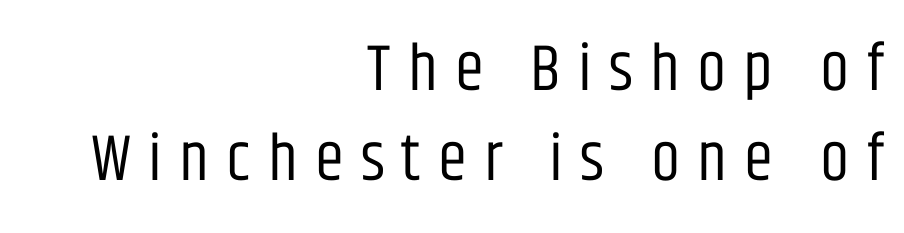
The image shows 66 px regular-weight, condensed sans-serif type, upright; set right-aligned, normal line spacing (1.37x), unusually wide letter spacing (+0.26 em), not underlined; low stroke contrast and a large x-height.
